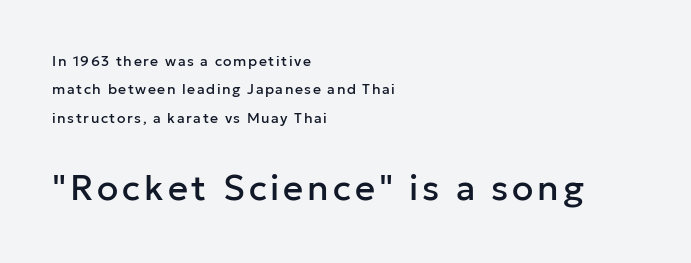
The image shows 35 px sans-serif type, upright; set left-aligned, loose line spacing (2.03x), not underlined; the second (bottom) block is 2.5x larger; low stroke contrast and a medium x-height.
